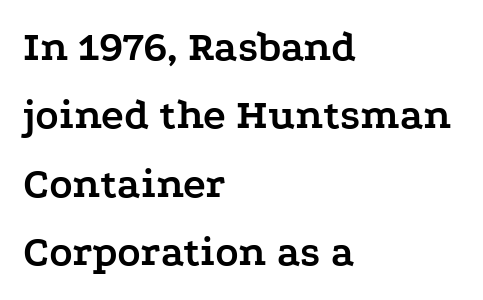
{"serif": "yes", "italic": "no", "bold": "yes", "weight": "semibold", "width": "wide", "stroke_contrast": "low", "x_height": "medium", "monospaced": "no", "underline": "no", "align": "left", "line_spacing": "normal", "line_spacing_ratio": 1.59, "letter_spacing": "normal", "letter_spacing_em": 0.0, "glyph_px": 43}
